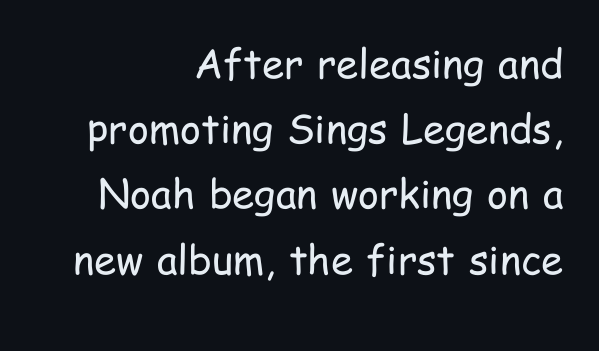
The typeface chosen for these lines omits serifs. A normal amount of white space separates one row of letters from the next. The face used here is proportionally spaced, like ordinary book or web type. Has an underline been added? It has not. The letterforms sit at book weight or below.
